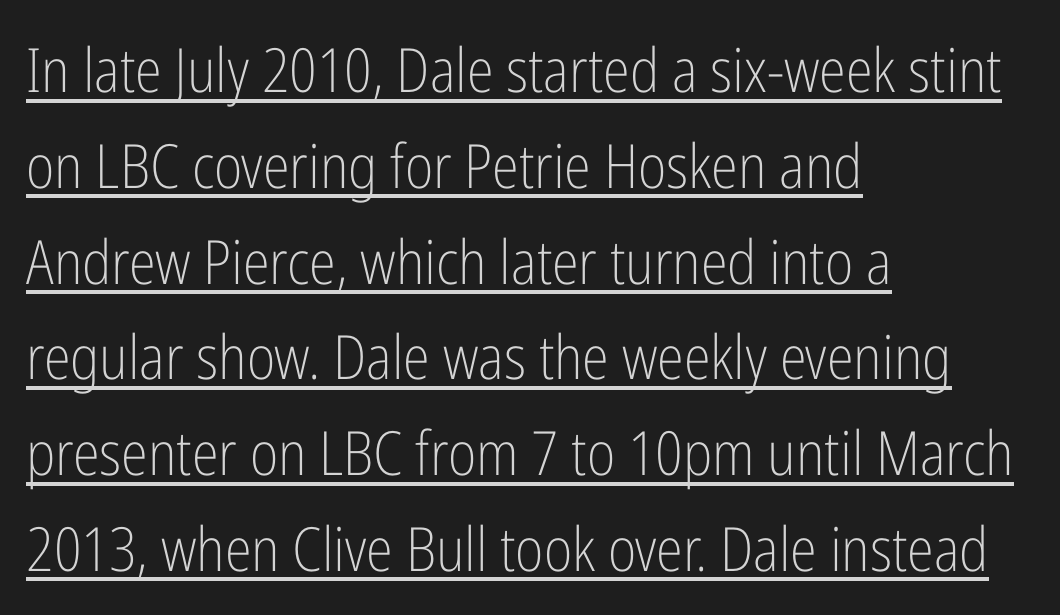
Q: Is the text bold? A: No.
Q: Is the text italic (slanted)? A: No, it is upright.
Q: Is the typeface a serif or a sans-serif typeface? A: Sans-serif.
Q: Is the text underlined? A: Yes.
Q: How is the paragraph aligned? A: Left-aligned.
Q: Is the spacing between letters normal or unusually wide? A: Normal.
Q: Is the spacing between lines tight, normal or loose? A: Normal.
Q: Width (condensed, normal, or wide)? A: Condensed.
Q: Stroke contrast? A: Low.
Q: x-height? A: Medium.
Q: Monospaced? A: No.
